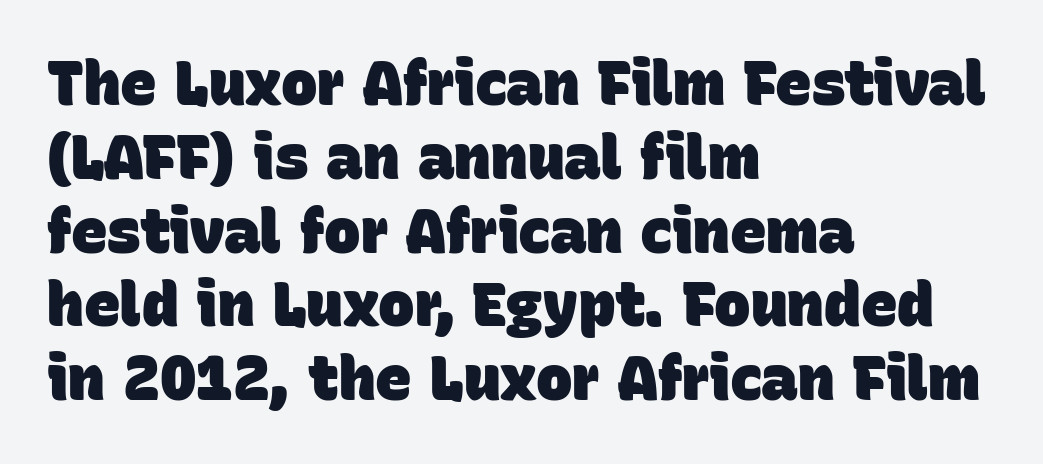
Visually the block forms a straight wall on the left and a jagged coastline on the right. Heavy, bold letterforms. Do the characters align in a grid? No, the font is proportional. Plain, unruled lines of type. The text was rendered using a sans face with plain stroke endings.
